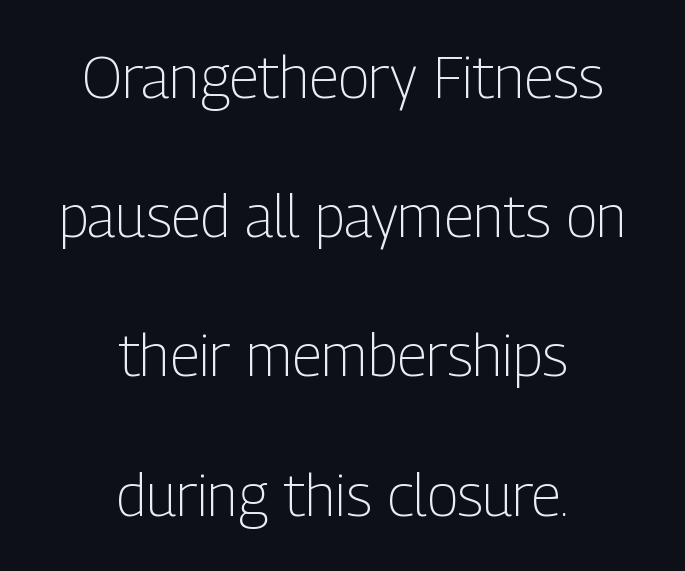
Tracking here is standard; glyphs follow each other at the usual distance. The face used here is proportionally spaced, like ordinary book or web type. Underline: absent. A typesetter would mark this as roman, not italic. Summary of weight: not heavy and not bold. Letterform terminals end flat and unadorned throughout the passage.
